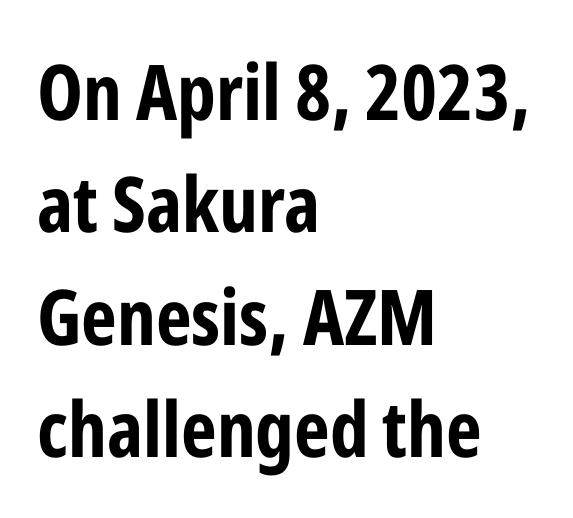
Q: Is the text bold? A: Yes.
Q: Is the text italic (slanted)? A: No, it is upright.
Q: Is the typeface a serif or a sans-serif typeface? A: Sans-serif.
Q: Is the text underlined? A: No.
Q: How is the paragraph aligned? A: Left-aligned.
Q: Is the spacing between letters normal or unusually wide? A: Normal.
Q: Is the spacing between lines tight, normal or loose? A: Normal.
Q: Width (condensed, normal, or wide)? A: Condensed.
Q: Stroke contrast? A: Low.
Q: x-height? A: Medium.
Q: Monospaced? A: No.
